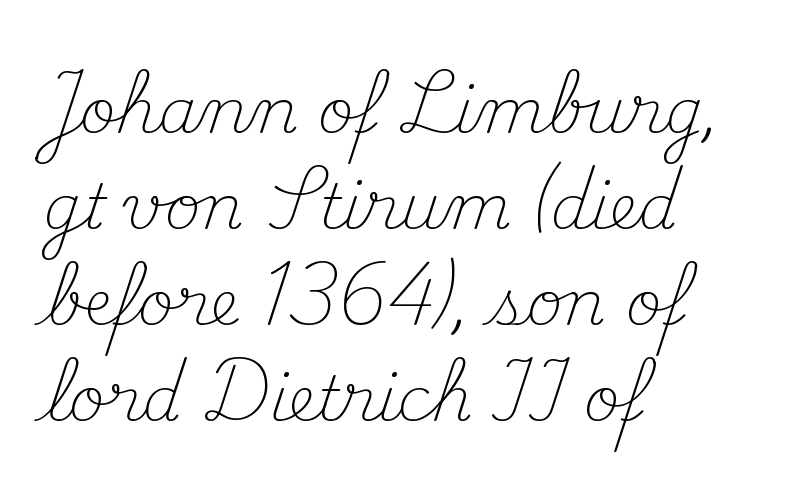
The image shows 62 px light serif type; set left-aligned, normal line spacing (1.55x), normal letter spacing, not underlined; medium stroke contrast and a small x-height.
